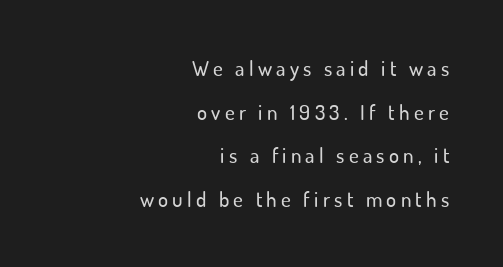
Notice how the stems are strictly vertical — no italics here. A typesetter would call this heavily tracked-out type. Quick note: underline off. In terms of leading, this rendering errs on the spacious side. In CSS terms this would be text-align: right.
